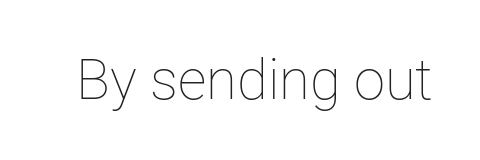
Q: Is the text bold? A: No.
Q: Is the text italic (slanted)? A: No, it is upright.
Q: Is the text underlined? A: No.
Q: Is the spacing between letters normal or unusually wide? A: Normal.
Q: Width (condensed, normal, or wide)? A: Normal.
Q: Stroke contrast? A: Low.
Q: x-height? A: Medium.
Q: Monospaced? A: No.
